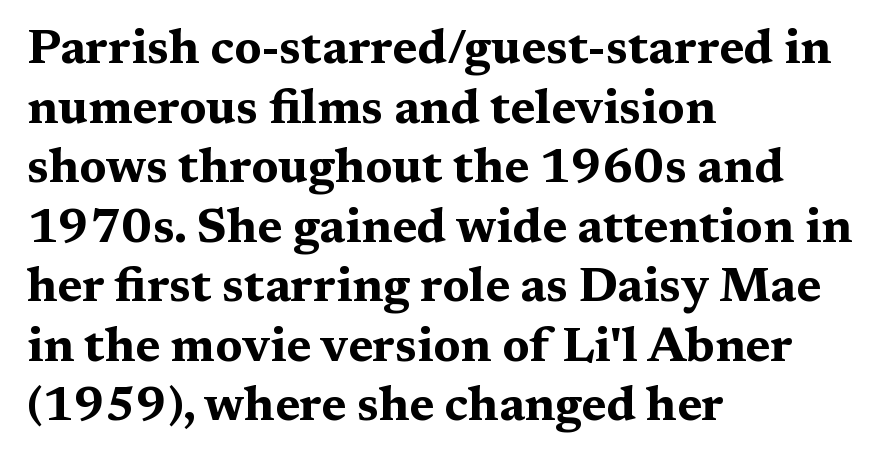
The image shows 48 px bold, wide serif type, upright; set left-aligned, line spacing 1.24x, normal letter spacing, not underlined; medium stroke contrast and a medium x-height.
